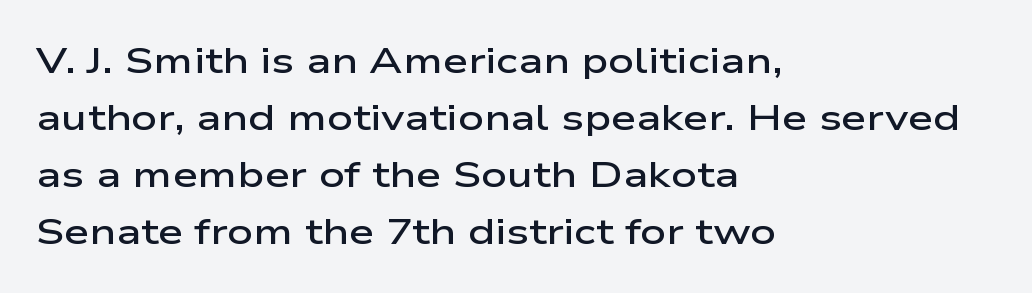
If you drew a line through each stem, it would be perfectly vertical. I'd describe the lettering as semibold — firm but not a full bold. This block has exactly the height ordinary leading produces. The passage shown is typed in a proportional face where columns would drift. Tracking value appears to be zero — textbook default spacing.
